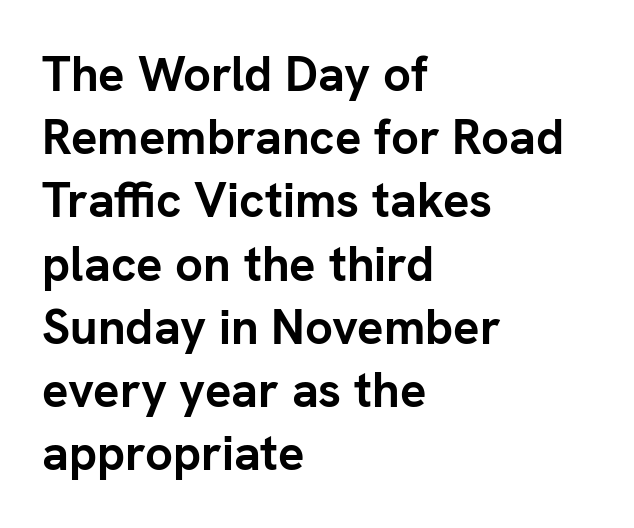
{"serif": "no", "italic": "no", "bold": "yes", "weight": "semibold", "width": "normal", "stroke_contrast": "low", "x_height": "medium", "monospaced": "no", "underline": "no", "align": "left", "line_spacing": "normal", "line_spacing_ratio": 1.29, "letter_spacing": "normal", "letter_spacing_em": 0.0, "glyph_px": 49}
